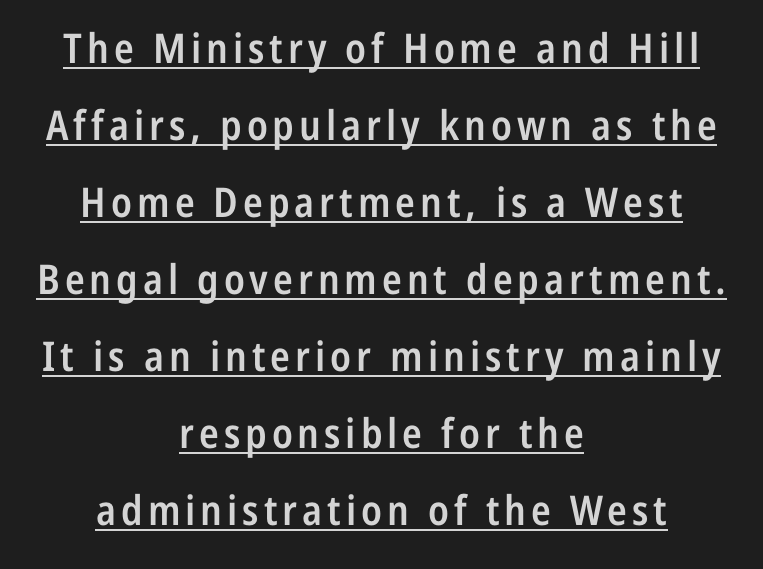
{"serif": "no", "italic": "no", "bold": "semi", "weight": "semibold", "width": "condensed", "stroke_contrast": "low", "x_height": "medium", "monospaced": "no", "underline": "yes", "align": "center", "line_spacing_ratio": 1.88, "glyph_px": 41}
